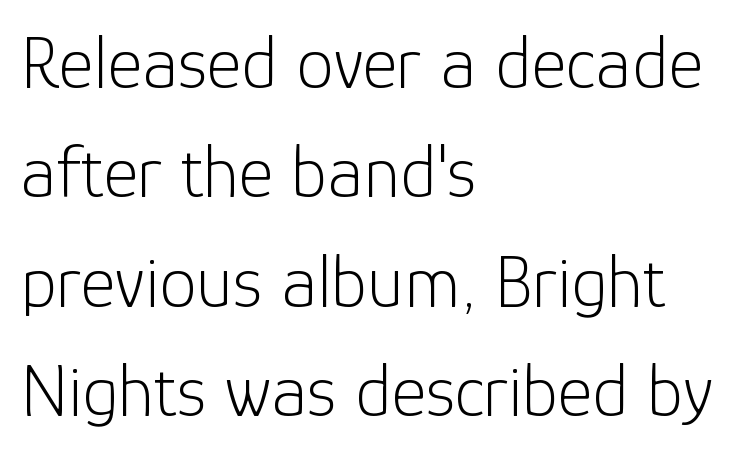
The characters display no serif detailing; their extremities are plain. The face looks like a standard text weight, possibly lighter. Quick note: not italic, upright. Think of a printed novel: that variable character pitch is what you see here.
